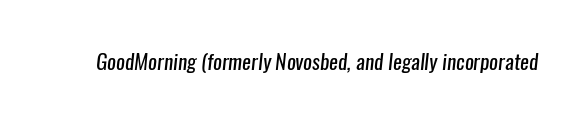
Q: Is the text bold? A: No.
Q: Is the text underlined? A: No.
Q: Is the spacing between letters normal or unusually wide? A: Normal.
